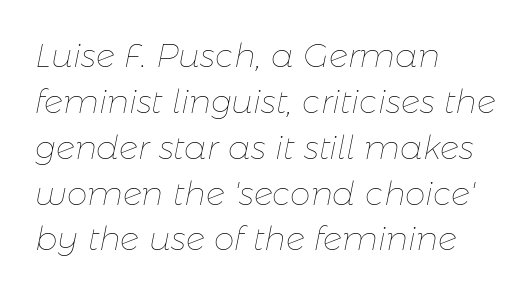
Note the varied advance widths — an 'i' is clearly narrower than an 'm'. A clean baseline with only descenders dipping below it. A typesetter would mark this as italic. The designer left line spacing at the default. Compared with typical body copy, the letter spacing here is the same. A student would call this left alignment; a typographer would say flush left, rag right.
